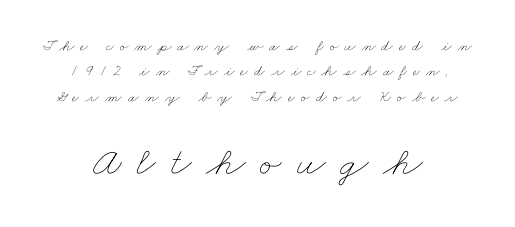
Q: Is the text bold? A: No.
Q: Is the text underlined? A: No.
Q: How is the paragraph aligned? A: Centered.
Q: Is the spacing between letters normal or unusually wide? A: Unusually wide.
Q: Is the spacing between lines tight, normal or loose? A: Normal.
Q: Which block of text is set in a larger size, the first (top) or the second (bottom)? A: The second (bottom) one.
Q: Width (condensed, normal, or wide)? A: Wide.
Q: Stroke contrast? A: Low.
Q: x-height? A: Small.
Q: Monospaced? A: No.
